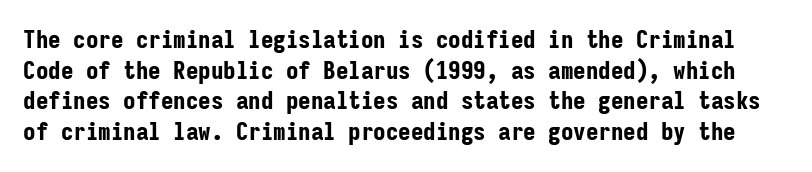
Every character sits straight up, as roman type does. Honestly, the letter spacing is just normal — you wouldn't notice it. Glance below the letters and you will spot only blank space. The rendering uses a bold face; every stroke is thick and dark.
